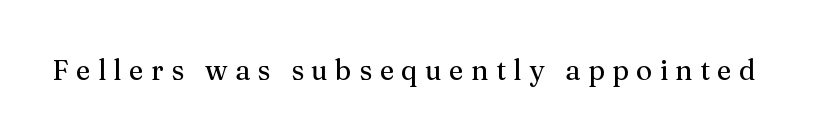
{"serif": "yes", "italic": "no", "width": "normal", "stroke_contrast": "medium", "x_height": "medium", "monospaced": "no", "underline": "no", "letter_spacing": "wide", "letter_spacing_em": 0.26, "glyph_px": 28}
